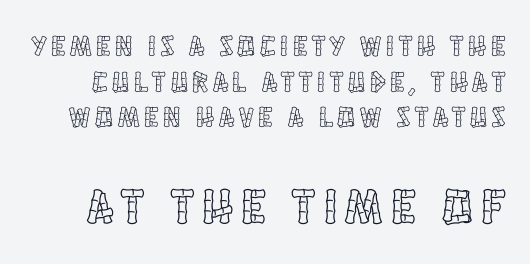
Character size in the trailing block exceeds that of the leading block. Rendered with straight, roman letterforms. Think of a printed novel: that variable character pitch is what you see here. The glyphs are unaccompanied by any horizontal stroke below them.
